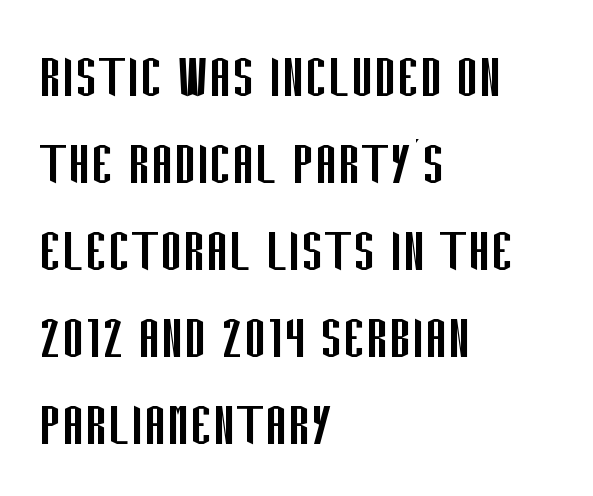
{"serif": "no", "italic": "no", "bold": "no", "weight": "regular", "width": "condensed", "stroke_contrast": "low", "x_height": "large", "monospaced": "no", "underline": "no", "align": "left", "line_spacing": "normal", "line_spacing_ratio": 1.28, "letter_spacing": "normal", "letter_spacing_em": 0.0, "glyph_px": 68}
